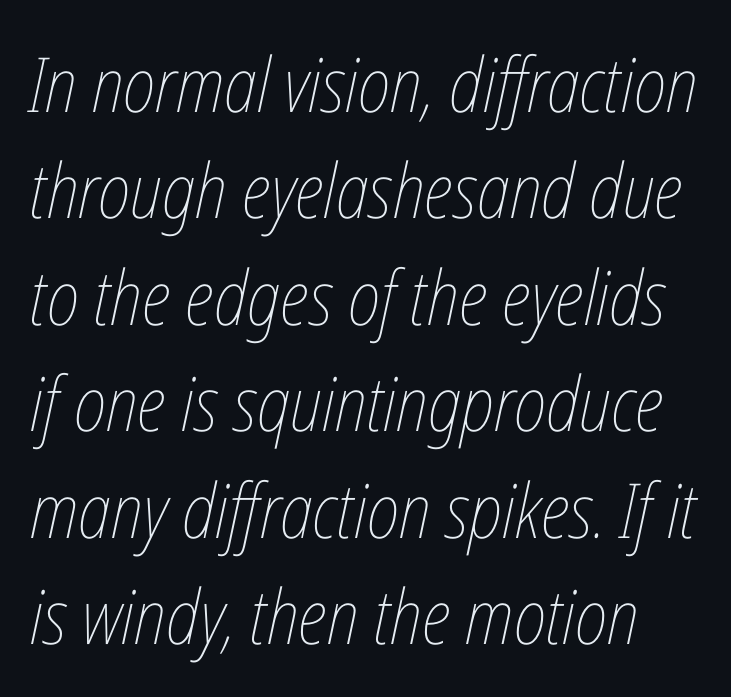
Letters have the restrained weight of plain body copy at most. Think of a printed novel: that variable character pitch is what you see here. Glyph-to-glyph distance matches everyday printed text. The space beneath each line is pristine and unruled. The vertical gap from one line to the next is medium. The lettering tilts uniformly, giving the passage an italic look.
